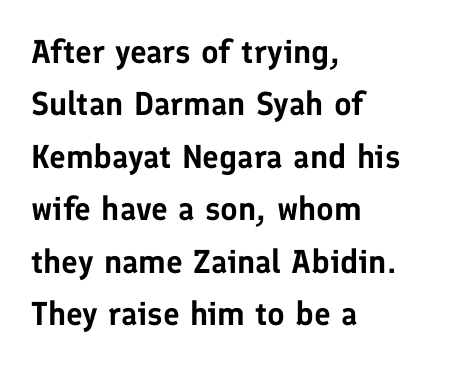
{"serif": "no", "italic": "no", "width": "normal", "stroke_contrast": "low", "x_height": "medium", "monospaced": "no", "underline": "no", "align": "left", "line_spacing": "normal", "line_spacing_ratio": 1.59, "letter_spacing": "normal", "letter_spacing_em": 0.0, "glyph_px": 33}
